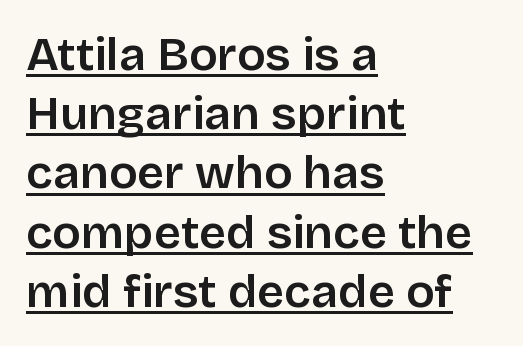
The image shows 47 px semibold sans-serif type, upright; set left-aligned, normal line spacing (1.26x), normal letter spacing, underlined; low stroke contrast and a large x-height.
